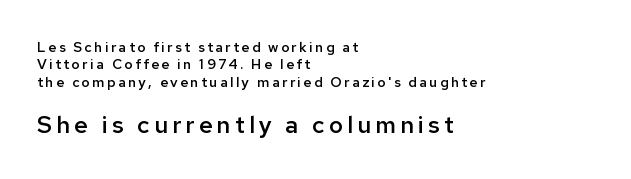
The image shows 24 px text type, upright; set left-aligned, line spacing 1.24x, not underlined; the second (bottom) block is 1.71x larger.
